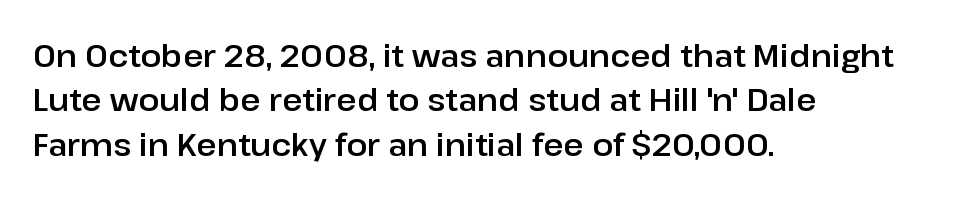
The image shows 31 px sans-serif type, upright; set left-aligned, normal line spacing (1.43x), normal letter spacing, not underlined; low stroke contrast and a medium x-height.
